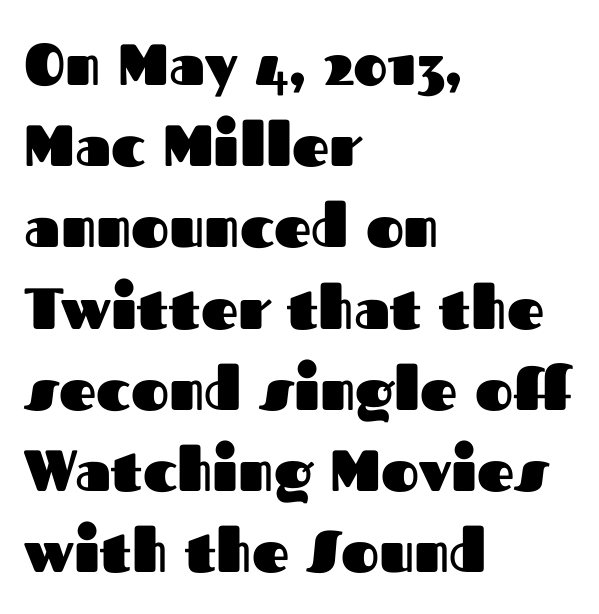
Regular leading. You could not count columns in this text — the font is proportionally spaced. The strokes are fattened all the way to bold. Does the type have serifs? No, each stem ends abruptly.
